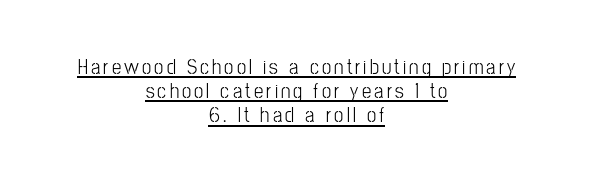
The image shows 21 px text type, upright; set centered, tight line spacing (1.15x), underlined.
